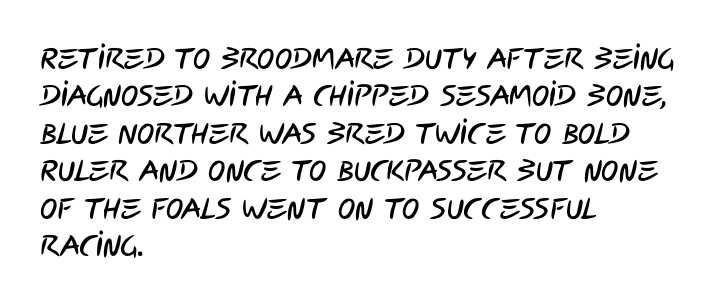
{"serif": "no", "width": "condensed", "stroke_contrast": "low", "x_height": "large", "monospaced": "no", "underline": "no", "align": "left", "line_spacing": "normal", "line_spacing_ratio": 1.29, "letter_spacing": "normal", "letter_spacing_em": 0.0, "glyph_px": 29}
